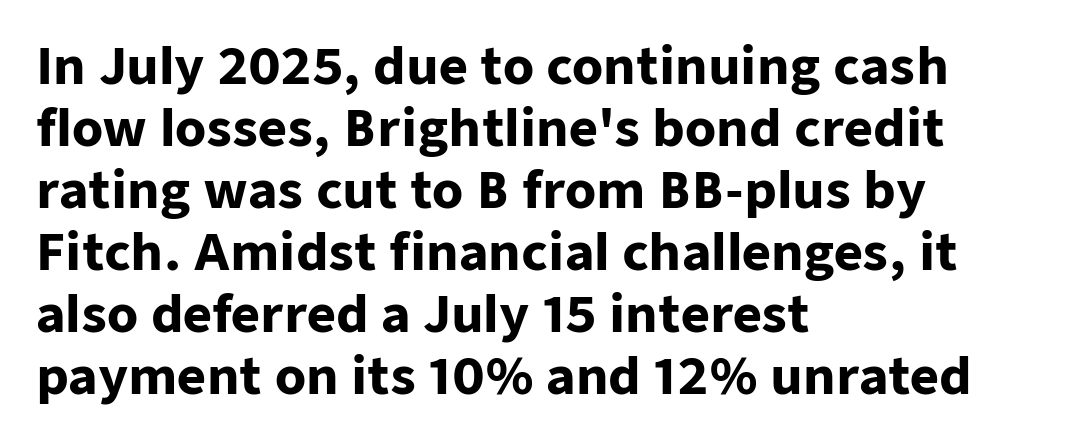
{"serif": "no", "italic": "no", "bold": "yes", "weight": "heavy", "width": "normal", "stroke_contrast": "low", "x_height": "medium", "monospaced": "no", "underline": "no", "align": "left", "line_spacing_ratio": 1.24, "letter_spacing": "normal", "letter_spacing_em": 0.0, "glyph_px": 50}
